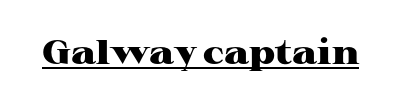
Q: Is the text bold? A: Yes.
Q: Is the text italic (slanted)? A: No, it is upright.
Q: Is the typeface a serif or a sans-serif typeface? A: Serif.
Q: Is the text underlined? A: Yes.
Q: Is the spacing between letters normal or unusually wide? A: Normal.
Q: Width (condensed, normal, or wide)? A: Wide.
Q: Stroke contrast? A: High.
Q: x-height? A: Medium.
Q: Monospaced? A: No.
